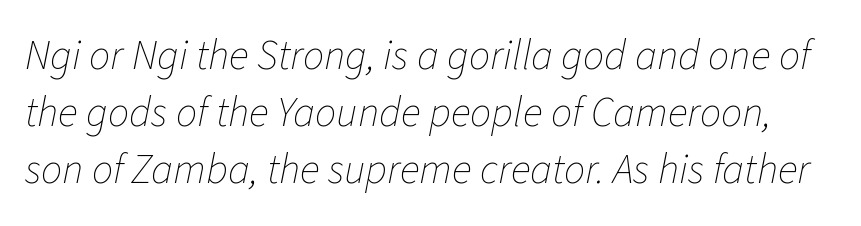
The image shows 42 px thin type, italic (leaning right); set normal line spacing (1.36x), normal letter spacing, not underlined; low stroke contrast and a medium x-height.
